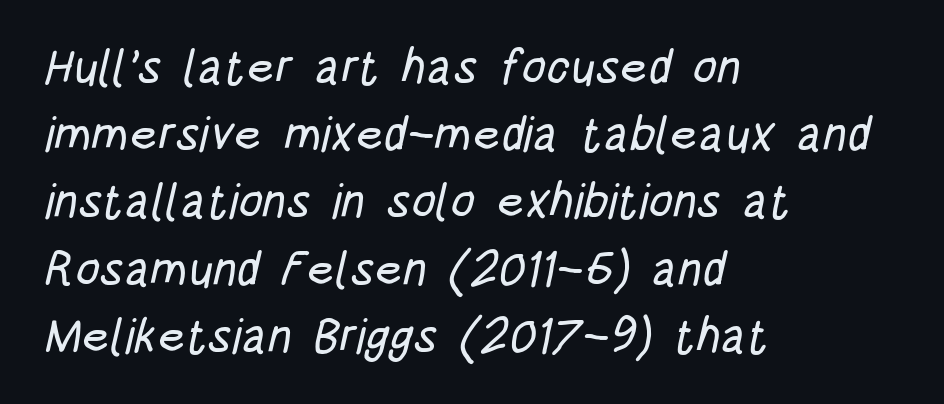
Q: Is the typeface a serif or a sans-serif typeface? A: Sans-serif.
Q: Is the text underlined? A: No.
Q: How is the paragraph aligned? A: Left-aligned.
Q: Is the spacing between letters normal or unusually wide? A: Normal.
Q: Is the spacing between lines tight, normal or loose? A: Normal.
Q: Width (condensed, normal, or wide)? A: Condensed.
Q: Stroke contrast? A: Low.
Q: x-height? A: Large.
Q: Monospaced? A: No.
